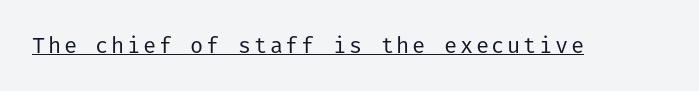
Q: Is the text bold? A: No.
Q: Is the text italic (slanted)? A: No, it is upright.
Q: Is the text underlined? A: Yes.
